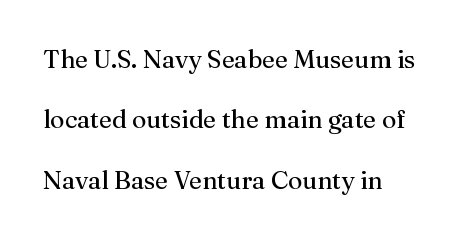
Q: Is the text bold? A: No.
Q: Is the text italic (slanted)? A: No, it is upright.
Q: Is the text underlined? A: No.
Q: Is the spacing between letters normal or unusually wide? A: Normal.
Q: Is the spacing between lines tight, normal or loose? A: Loose.
